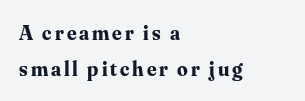
This rendering uses left alignment, leaving the right contour irregular. Look at the stroke-to-counter ratio: heavy, a bold. Students, observe: this is what conventionally led text looks like. The glyphs are unaccompanied by any horizontal stroke below them.
